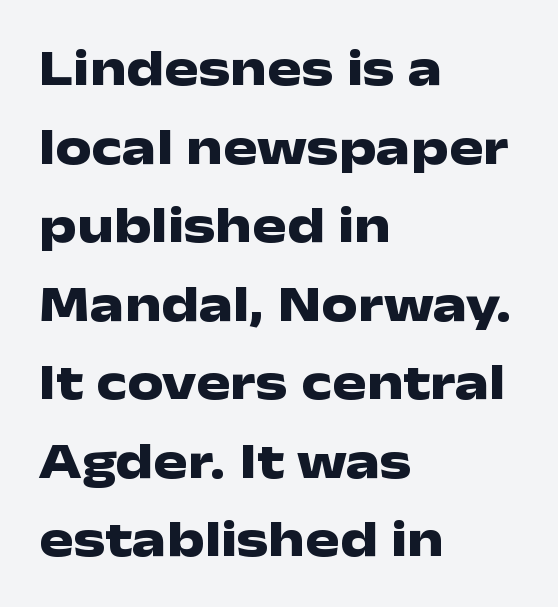
Compared with an ordinary text face, these strokes are far heavier — a full bold. The font family rendered here belongs to the sans-serif group. The gap between lines stays unmarked. The setting favours the left margin, as ordinary paragraphs usually do.
